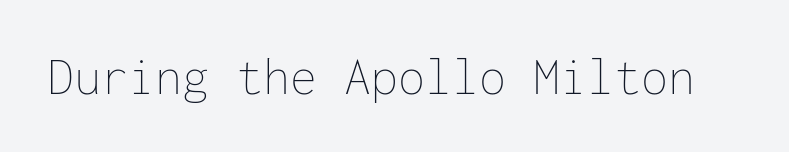
Q: Is the text bold? A: No.
Q: Is the text italic (slanted)? A: No, it is upright.
Q: Is the text underlined? A: No.
Q: Is the spacing between letters normal or unusually wide? A: Normal.
Q: Width (condensed, normal, or wide)? A: Normal.
Q: Stroke contrast? A: Low.
Q: x-height? A: Medium.
Q: Monospaced? A: Yes.
